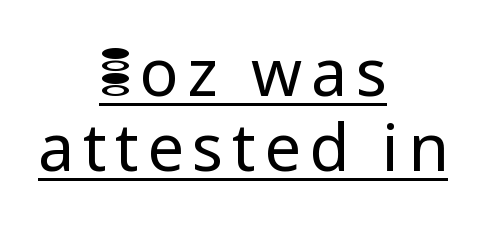
Bold? No — there's no thickening of the strokes. Is the block centered? Yes — each line is placed symmetrically about the middle. Caption: lettering with a line underneath. The typeface chosen for these lines omits serifs. Character widths vary here, with narrow letters taking less room than wide ones. Summary of vertical rhythm: compact, with narrow interline spacing.
